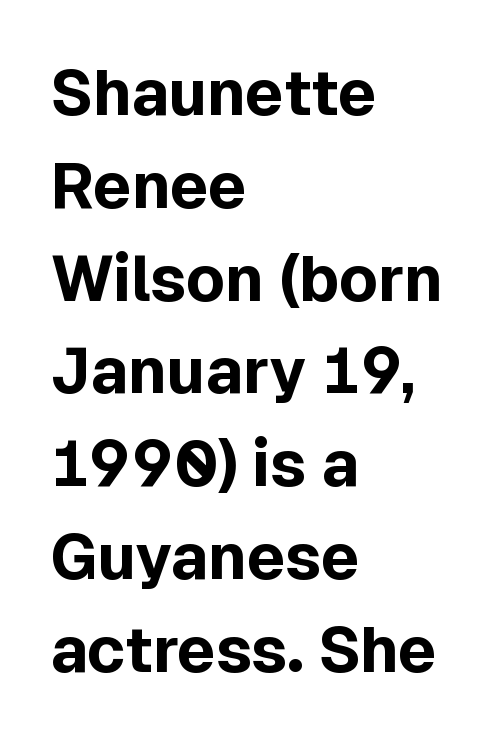
The image shows 64 px bold sans-serif type, upright; set left-aligned, normal line spacing (1.45x), normal letter spacing, not underlined; a medium x-height.
